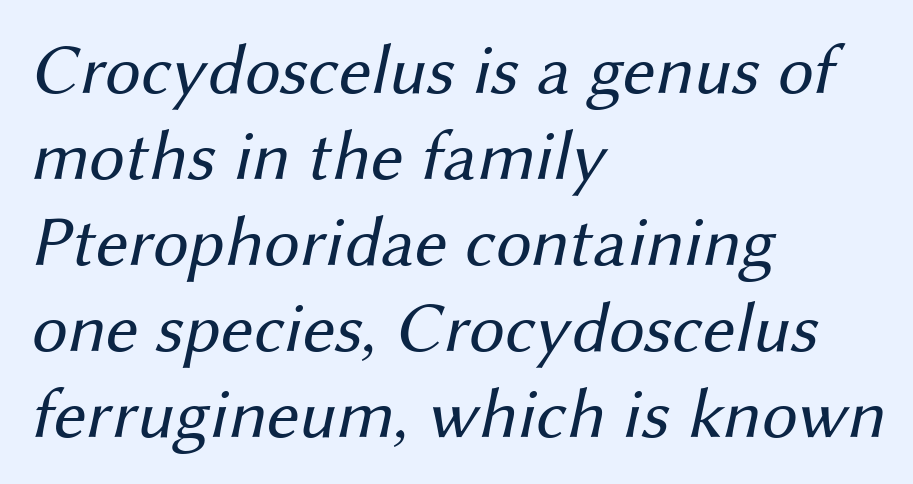
The image shows 71 px regular-weight sans-serif type; set left-aligned, line spacing 1.21x, normal letter spacing, not underlined; medium stroke contrast and a medium x-height.
